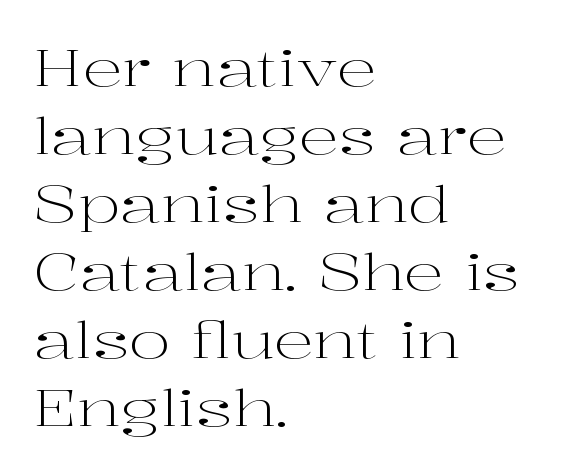
Normally led — the rows are evenly, conventionally spaced. Tracking here is standard; glyphs follow each other at the usual distance. Classification — serif. The rendering anchors every line to the left-hand side. Descender tails drop into unmarked territory.
